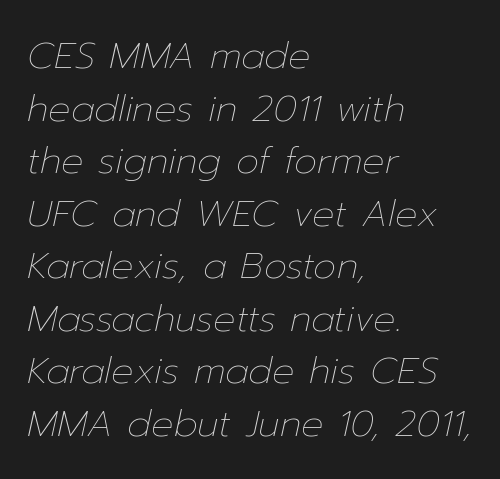
Q: Is the text bold? A: No.
Q: Is the text italic (slanted)? A: Yes, it leans right by about 12 degrees.
Q: Is the text underlined? A: No.
Q: How is the paragraph aligned? A: Left-aligned.
Q: Is the spacing between letters normal or unusually wide? A: Normal.
Q: Is the spacing between lines tight, normal or loose? A: Normal.
Q: Width (condensed, normal, or wide)? A: Normal.
Q: Stroke contrast? A: Low.
Q: x-height? A: Medium.
Q: Monospaced? A: No.
